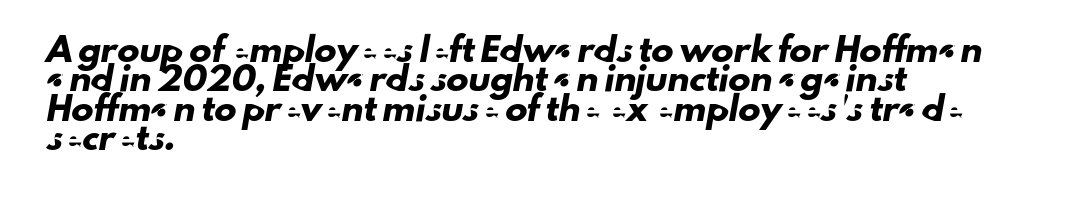
The type is set solid horizontally, with unmodified tracking. The lines in this sample share a left origin and differ only in where they stop. Baseline-to-baseline distance is the conventional proportion of letter height. Type without underlining.
